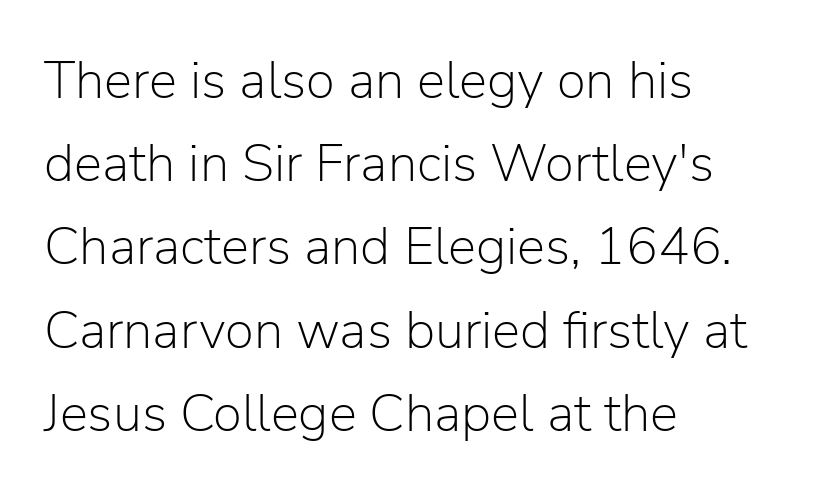
{"serif": "no", "italic": "no", "bold": "no", "weight": "light", "width": "normal", "stroke_contrast": "low", "x_height": "medium", "monospaced": "no", "underline": "no", "align": "left", "line_spacing": "normal", "line_spacing_ratio": 1.57, "letter_spacing": "normal", "letter_spacing_em": 0.0, "glyph_px": 53}
